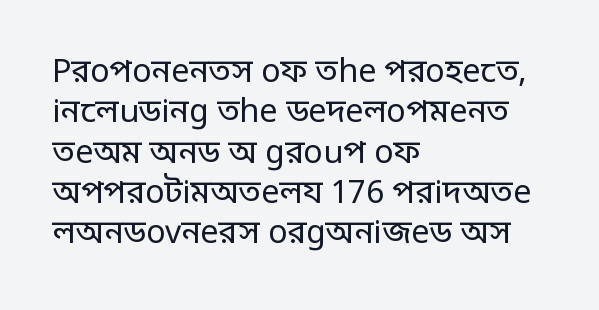
Q: Is the text bold? A: No.
Q: Is the text italic (slanted)? A: No, it is upright.
Q: Is the typeface a serif or a sans-serif typeface? A: Sans-serif.
Q: Is the text underlined? A: No.
Q: How is the paragraph aligned? A: Left-aligned.
Q: Is the spacing between letters normal or unusually wide? A: Normal.
Q: Is the spacing between lines tight, normal or loose? A: Normal.
Q: Width (condensed, normal, or wide)? A: Condensed.
Q: Stroke contrast? A: Low.
Q: Monospaced? A: No.
